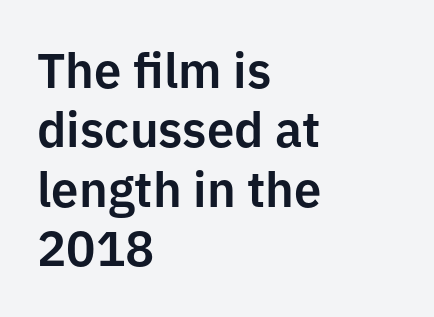
This is sans-serif lettering, the kind often seen on screens and signage. Do the characters align in a grid? No, the font is proportional. A classic flush-left, rag-right setting is used for this passage. Lines of text with bare space underneath.
